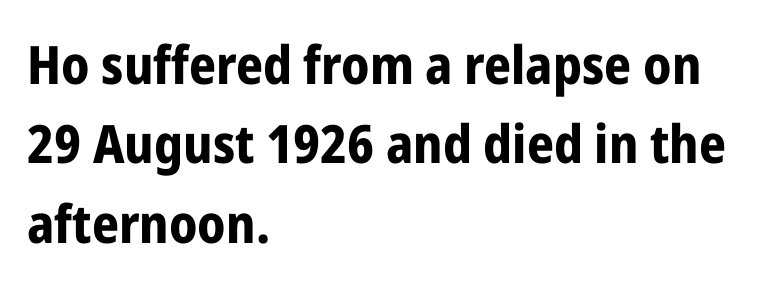
Casual observation: everything's shoved over to the left. A normal amount of white space separates one row of letters from the next. These lines are rendered in a variable-pitch font. Strokes here are thick enough to call this a true bold.
